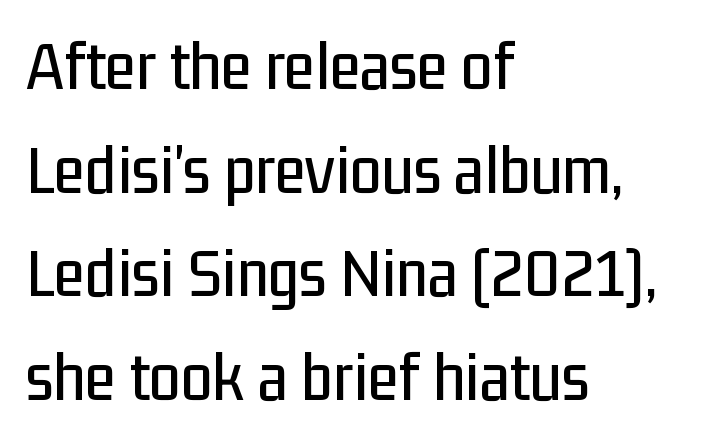
{"serif": "no", "italic": "no", "width": "condensed", "stroke_contrast": "low", "x_height": "medium", "monospaced": "no", "underline": "no", "align": "left", "line_spacing": "normal", "line_spacing_ratio": 1.46, "letter_spacing": "normal", "letter_spacing_em": 0.0, "glyph_px": 71}
